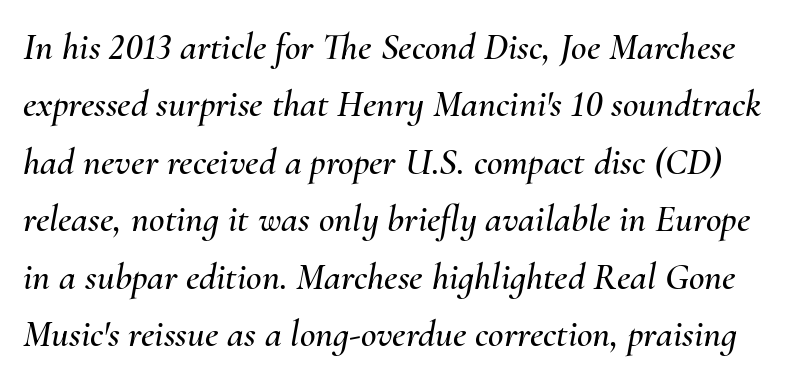
{"italic": "yes", "lean": "right", "slant_degrees": 10, "width": "normal", "stroke_contrast": "medium", "x_height": "small", "monospaced": "no", "underline": "no", "line_spacing": "normal", "line_spacing_ratio": 1.51, "letter_spacing": "normal", "letter_spacing_em": 0.0, "glyph_px": 38}
